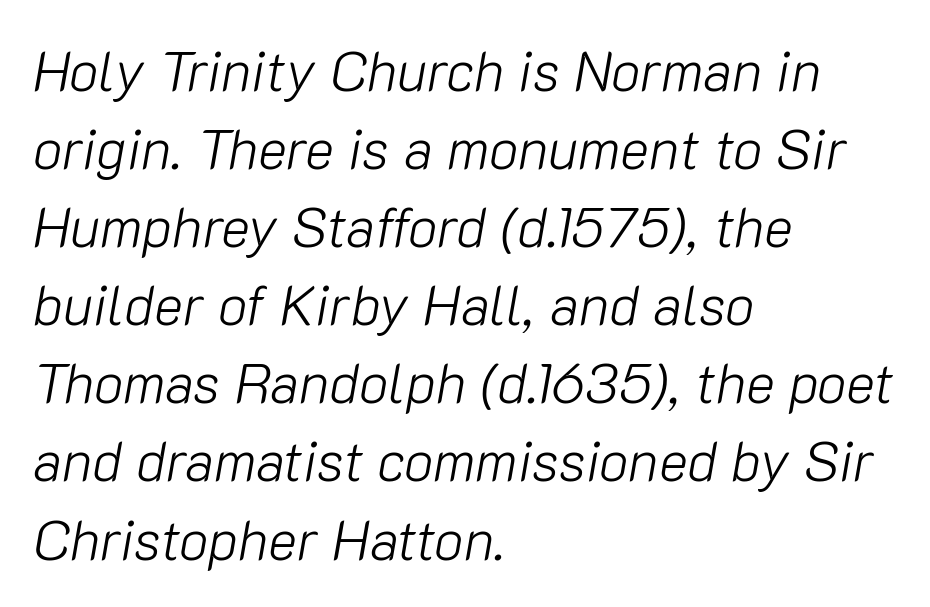
Regarding leading, the lines here are spaced in the standard way. Is the type heavy? It reads as light-to-regular instead. Compared with a centered layout, this one pins lines to the left instead. Character widths vary here, with narrow letters taking less room than wide ones. Lines of text with bare space underneath. The face used here is rendered with its standard letterfit.
